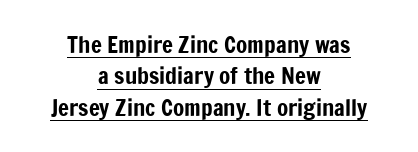
Q: Is the text italic (slanted)? A: No, it is upright.
Q: Is the text underlined? A: Yes.
Q: How is the paragraph aligned? A: Centered.
Q: Is the spacing between letters normal or unusually wide? A: Normal.
Q: Is the spacing between lines tight, normal or loose? A: Normal.
